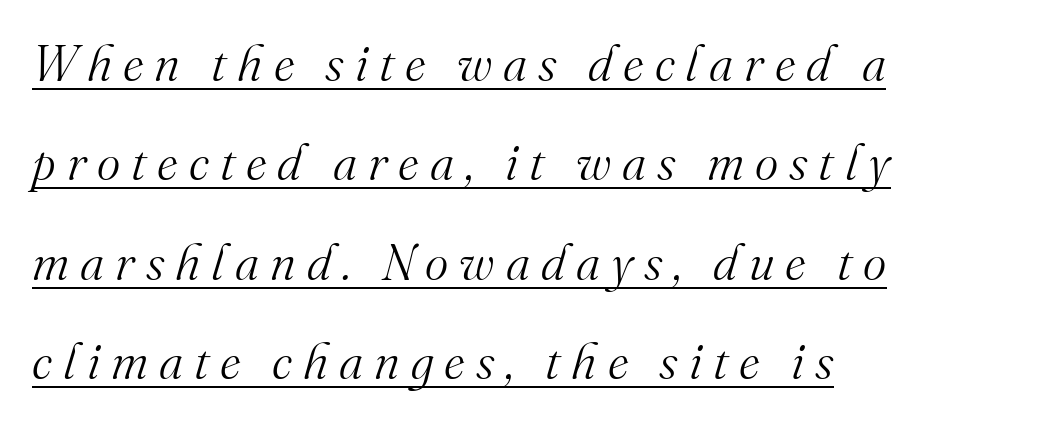
Successive baselines arrive slowly, with a big drop between each. Looks like regular typesetting: each glyph gets only the width it needs. Decoration check: the copy is underlined. Serifs: yes, visible at the terminals of the letterforms.
